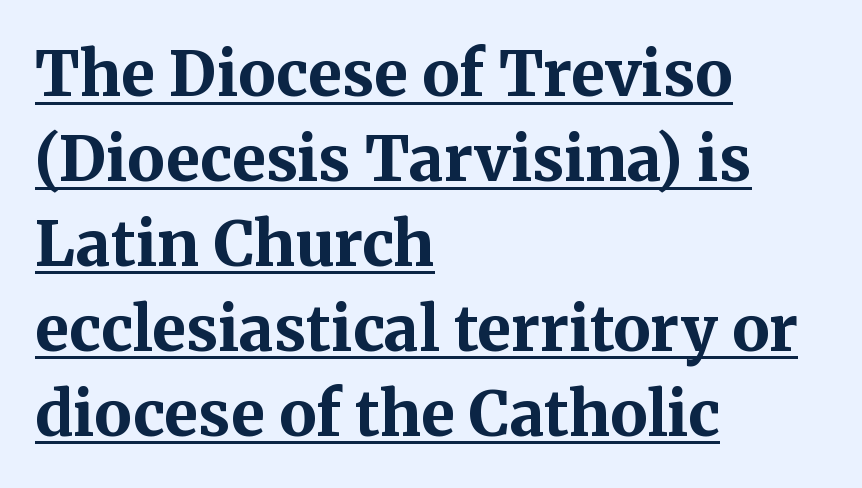
{"serif": "yes", "italic": "no", "bold": "yes", "weight": "bold", "width": "normal", "stroke_contrast": "medium", "x_height": "medium", "monospaced": "no", "underline": "yes", "align": "left", "line_spacing": "normal", "line_spacing_ratio": 1.37, "letter_spacing": "normal", "letter_spacing_em": 0.0, "glyph_px": 62}
